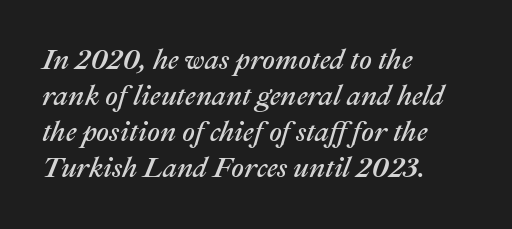
{"italic": "yes", "lean": "right", "slant_degrees": 22, "width": "normal", "stroke_contrast": "medium", "x_height": "medium", "monospaced": "no", "underline": "no", "align": "left", "line_spacing": "normal", "line_spacing_ratio": 1.29, "letter_spacing": "normal", "letter_spacing_em": 0.0, "glyph_px": 28}
